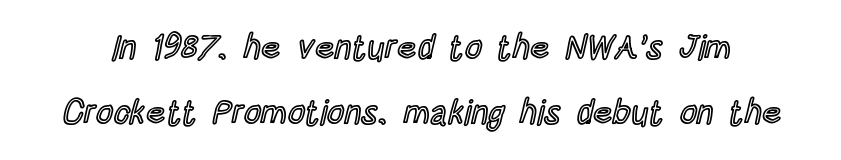
The image shows 34 px condensed type; set loose line spacing (1.9x), normal letter spacing, not underlined; a large x-height.
